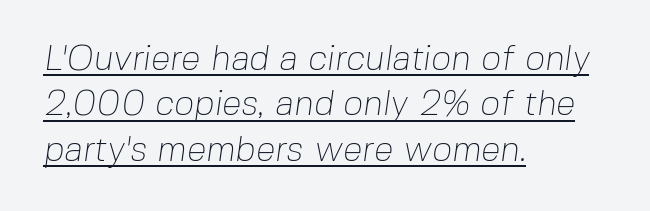
Q: Is the text bold? A: No.
Q: Is the typeface a serif or a sans-serif typeface? A: Sans-serif.
Q: Is the text underlined? A: Yes.
Q: How is the paragraph aligned? A: Left-aligned.
Q: Is the spacing between letters normal or unusually wide? A: Normal.
Q: Is the spacing between lines tight, normal or loose? A: Normal.
Q: Width (condensed, normal, or wide)? A: Normal.
Q: Stroke contrast? A: Low.
Q: x-height? A: Medium.
Q: Monospaced? A: No.
